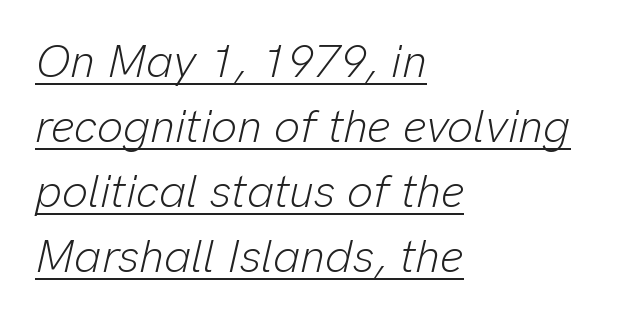
{"italic": "yes", "lean": "right", "slant_degrees": 13, "bold": "no", "weight": "light", "width": "normal", "stroke_contrast": "low", "x_height": "medium", "monospaced": "no", "underline": "yes", "align": "left", "line_spacing": "normal", "line_spacing_ratio": 1.41, "letter_spacing": "normal", "letter_spacing_em": 0.0, "glyph_px": 46}
